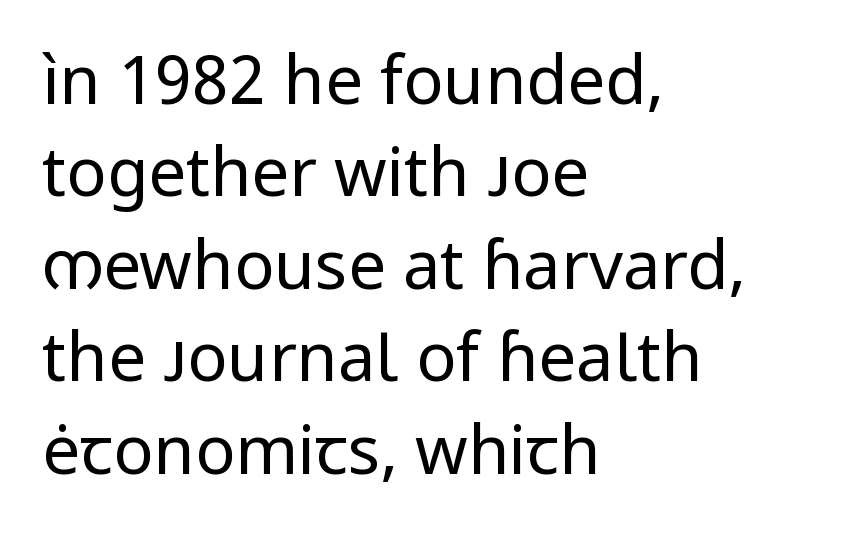
Is there much room between lines? A standard amount, neither cramped nor airy. A clean baseline with only descenders dipping below it. Character widths vary here, with narrow letters taking less room than wide ones. In terms of posture, this sample is upright.
